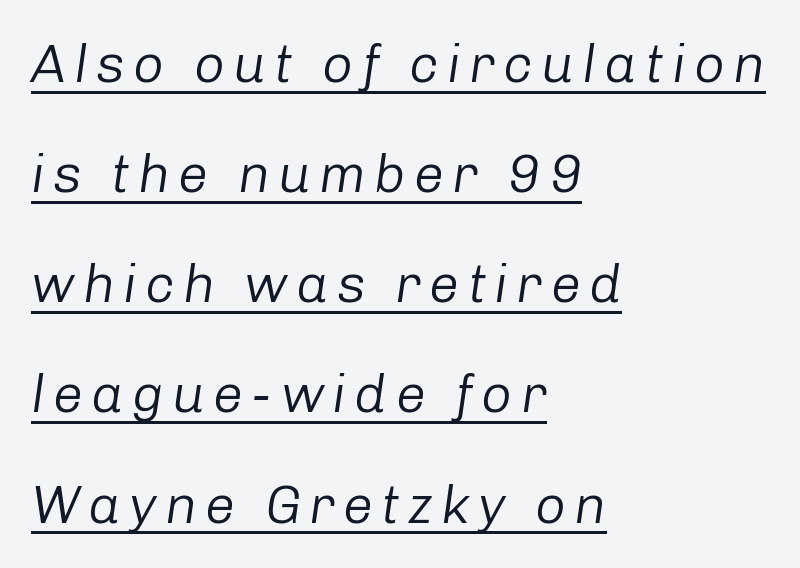
Q: Is the text bold? A: No.
Q: Is the text italic (slanted)? A: Yes, it leans right by about 8 degrees.
Q: Is the text underlined? A: Yes.
Q: How is the paragraph aligned? A: Left-aligned.
Q: Is the spacing between lines tight, normal or loose? A: Loose.
Q: Width (condensed, normal, or wide)? A: Normal.
Q: Stroke contrast? A: Low.
Q: x-height? A: Medium.
Q: Monospaced? A: No.
